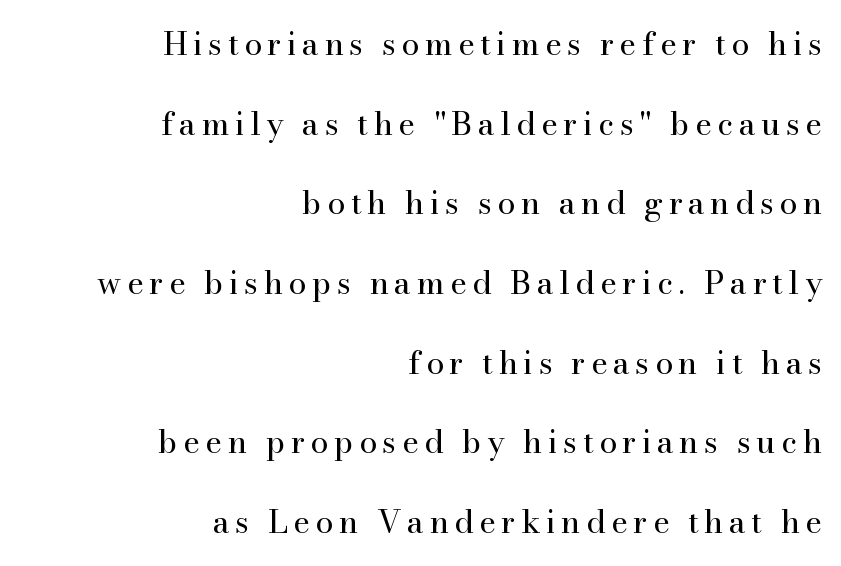
Q: Is the text bold? A: No.
Q: Is the text italic (slanted)? A: No, it is upright.
Q: Is the typeface a serif or a sans-serif typeface? A: Serif.
Q: Is the text underlined? A: No.
Q: How is the paragraph aligned? A: Right-aligned.
Q: Is the spacing between lines tight, normal or loose? A: Loose.
Q: Width (condensed, normal, or wide)? A: Normal.
Q: Stroke contrast? A: High.
Q: x-height? A: Small.
Q: Monospaced? A: No.
